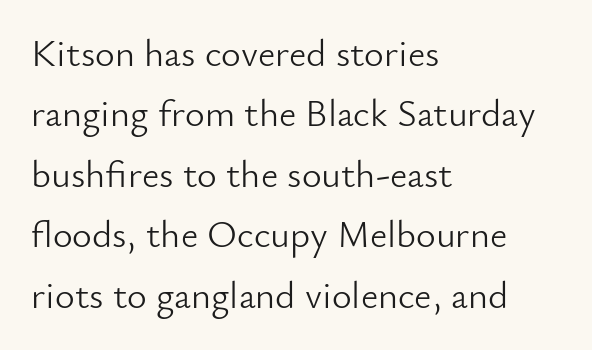
The image shows 38 px light sans-serif type, upright; set left-aligned, normal line spacing (1.59x), normal letter spacing, not underlined; low stroke contrast and a small x-height.
